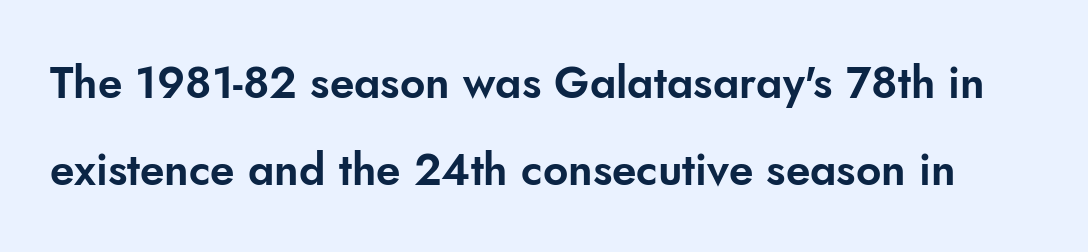
The image shows 44 px sans-serif type, upright; set loose line spacing (1.97x), normal letter spacing, not underlined; low stroke contrast and a small x-height.
